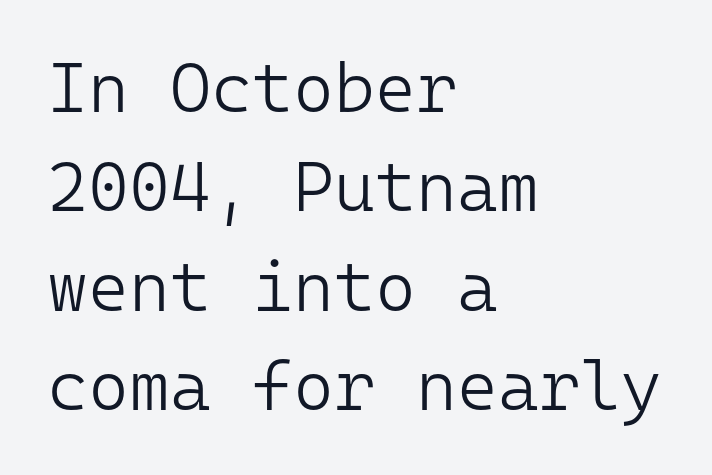
The space between consecutive lines is moderate. Stroke terminals: plain, sans-serif. Underlining? Definitely not there. In terms of letterspacing, this is plain default setting. The strokes carry an ordinary text weight at most.
